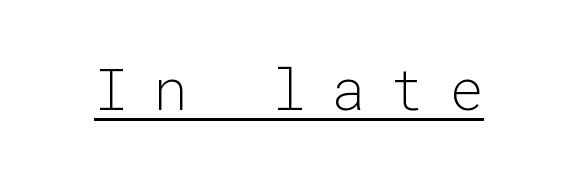
This is the regular roman posture of the typeface. The glyphs are accompanied by a horizontal stroke just below them. Every character here occupies the same horizontal width, giving the sample a typewriter-like rhythm. Caption: face not bold, strokes unweighted.
